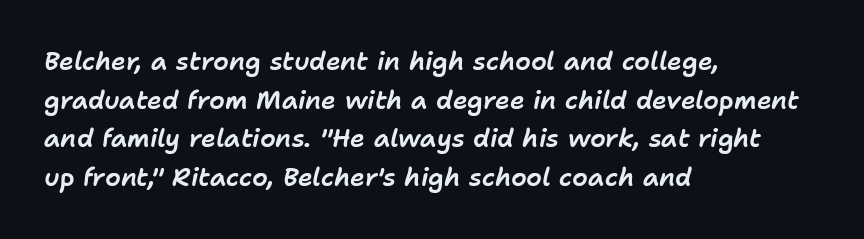
The image shows 25 px text type, italic (leaning right); set left-aligned, normal line spacing (1.55x), normal letter spacing, not underlined.
